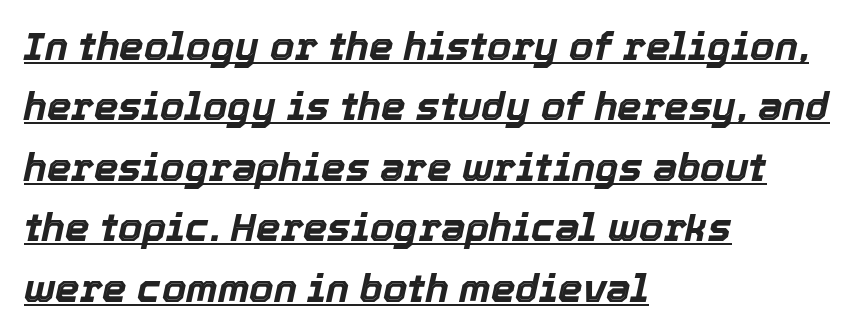
Q: Is the text bold? A: Yes.
Q: Is the text italic (slanted)? A: Yes, it leans right by about 12 degrees.
Q: Is the text underlined? A: Yes.
Q: How is the paragraph aligned? A: Left-aligned.
Q: Is the spacing between letters normal or unusually wide? A: Normal.
Q: Is the spacing between lines tight, normal or loose? A: Normal.
Q: Width (condensed, normal, or wide)? A: Normal.
Q: x-height? A: Medium.
Q: Monospaced? A: No.
